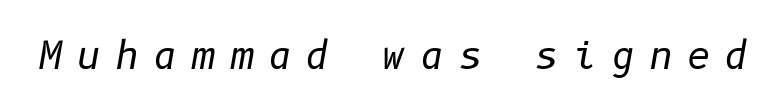
The image shows 37 px regular-weight type, italic (leaning right); set unusually wide letter spacing (+0.38 em), not underlined; low stroke contrast and a medium x-height.
